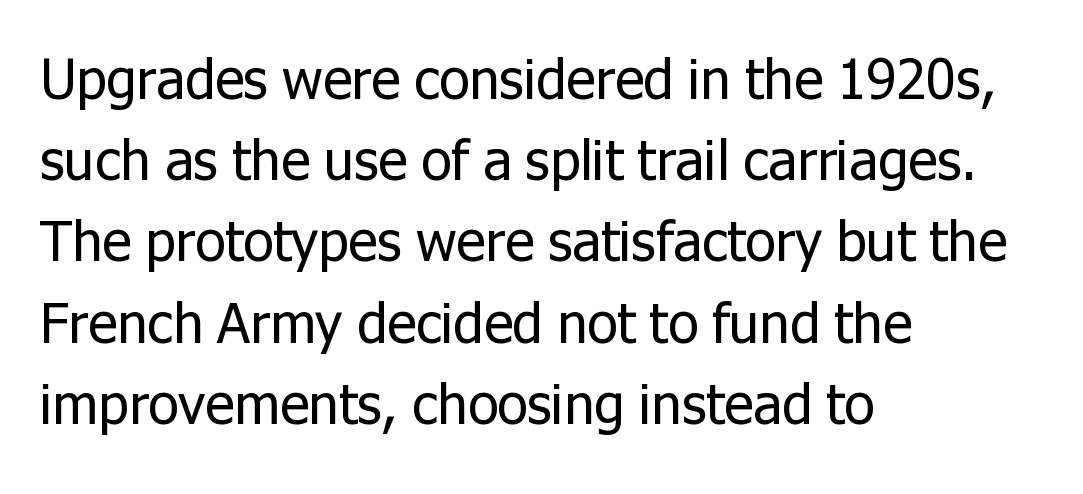
{"serif": "no", "italic": "no", "bold": "no", "weight": "regular", "width": "normal", "stroke_contrast": "low", "x_height": "medium", "monospaced": "no", "underline": "no", "align": "left", "line_spacing": "normal", "line_spacing_ratio": 1.45, "letter_spacing": "normal", "letter_spacing_em": 0.0, "glyph_px": 56}
